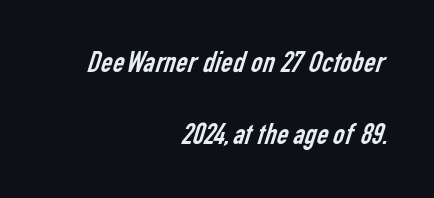
{"serif": "no", "bold": "no", "weight": "regular", "width": "condensed", "stroke_contrast": "low", "x_height": "medium", "monospaced": "no", "underline": "no", "align": "right", "line_spacing": "loose", "line_spacing_ratio": 2.26, "letter_spacing": "normal", "letter_spacing_em": 0.0, "glyph_px": 32}
